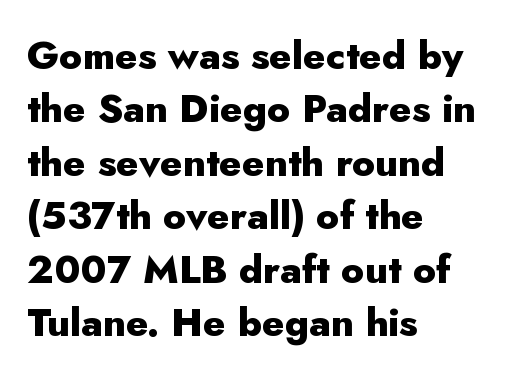
Q: Is the text bold? A: Yes.
Q: Is the text italic (slanted)? A: No, it is upright.
Q: Is the typeface a serif or a sans-serif typeface? A: Sans-serif.
Q: Is the text underlined? A: No.
Q: How is the paragraph aligned? A: Left-aligned.
Q: Is the spacing between letters normal or unusually wide? A: Normal.
Q: Is the spacing between lines tight, normal or loose? A: Normal.
Q: Width (condensed, normal, or wide)? A: Normal.
Q: Stroke contrast? A: Low.
Q: x-height? A: Small.
Q: Monospaced? A: No.
